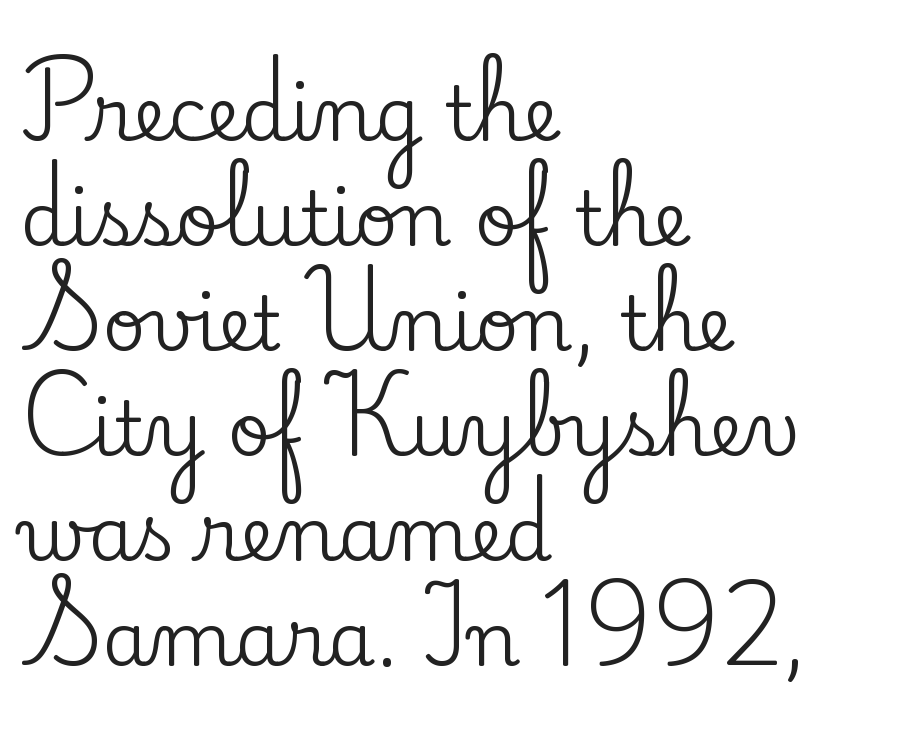
In terms of posture, this sample is upright. Visually the block forms a straight wall on the left and a jagged coastline on the right. The type is set solid horizontally, with unmodified tracking. Letterform terminals end in serifs throughout the passage.
